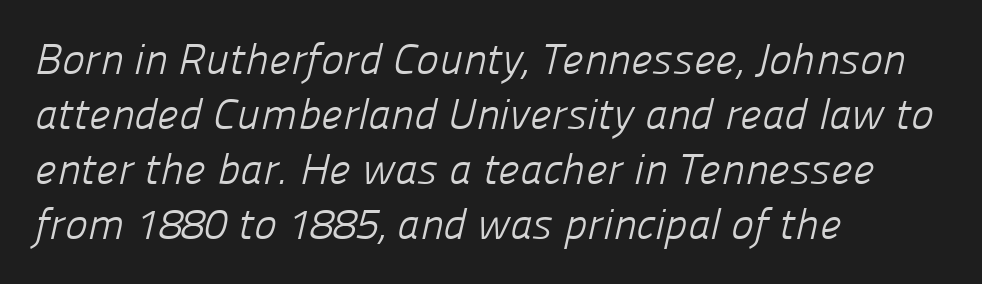
The image shows 43 px light sans-serif type; set left-aligned, normal line spacing (1.28x), normal letter spacing, not underlined; low stroke contrast and a medium x-height.
